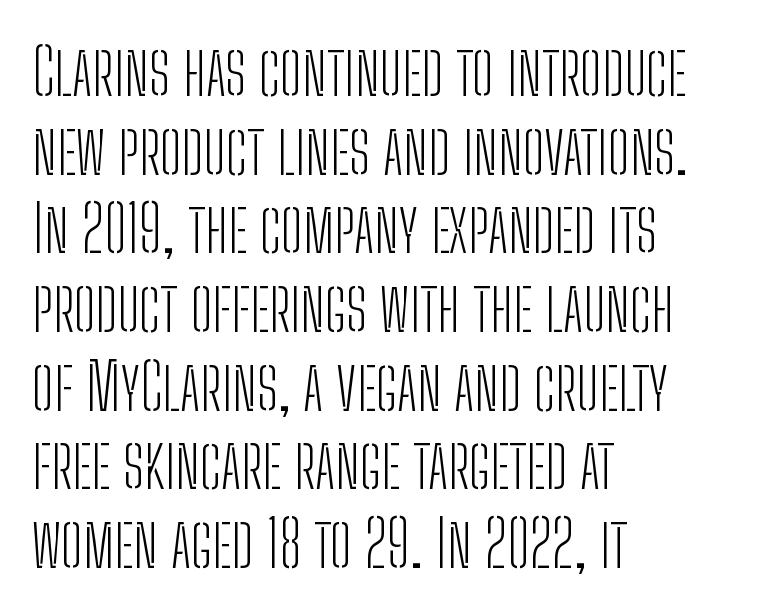
{"serif": "no", "italic": "no", "bold": "no", "weight": "light", "width": "condensed", "stroke_contrast": "low", "x_height": "medium", "monospaced": "no", "underline": "no", "align": "left", "line_spacing_ratio": 1.21, "letter_spacing": "normal", "letter_spacing_em": 0.0, "glyph_px": 65}
